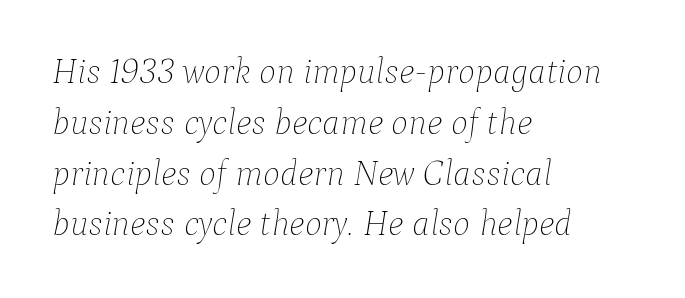
Q: Is the text bold? A: No.
Q: Is the text italic (slanted)? A: Yes, it leans right by about 9 degrees.
Q: Is the text underlined? A: No.
Q: How is the paragraph aligned? A: Left-aligned.
Q: Is the spacing between letters normal or unusually wide? A: Normal.
Q: Is the spacing between lines tight, normal or loose? A: Normal.
Q: Width (condensed, normal, or wide)? A: Normal.
Q: Stroke contrast? A: Low.
Q: x-height? A: Medium.
Q: Monospaced? A: No.
